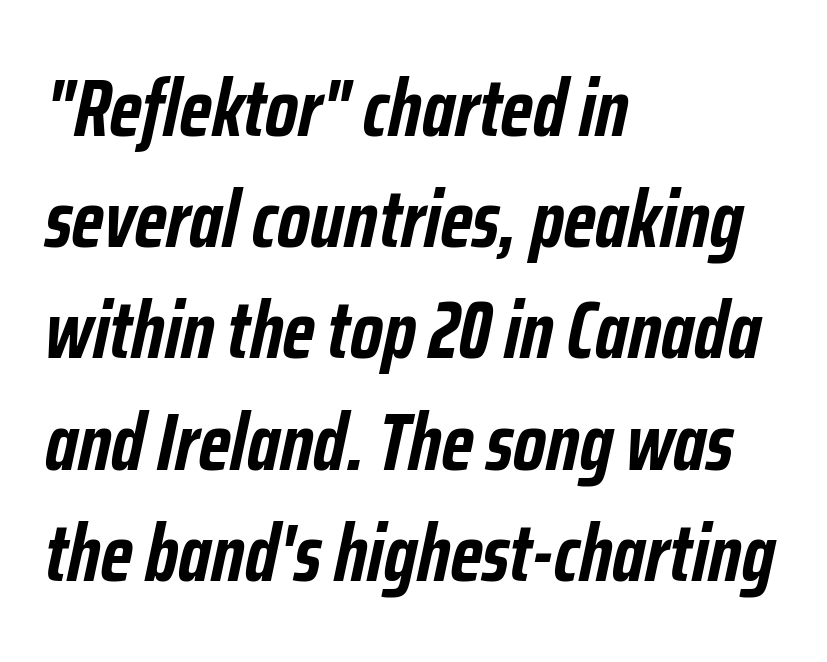
The image shows 80 px semibold, condensed type, italic (leaning right); set left-aligned, normal line spacing (1.39x), normal letter spacing, not underlined; low stroke contrast and a medium x-height.
